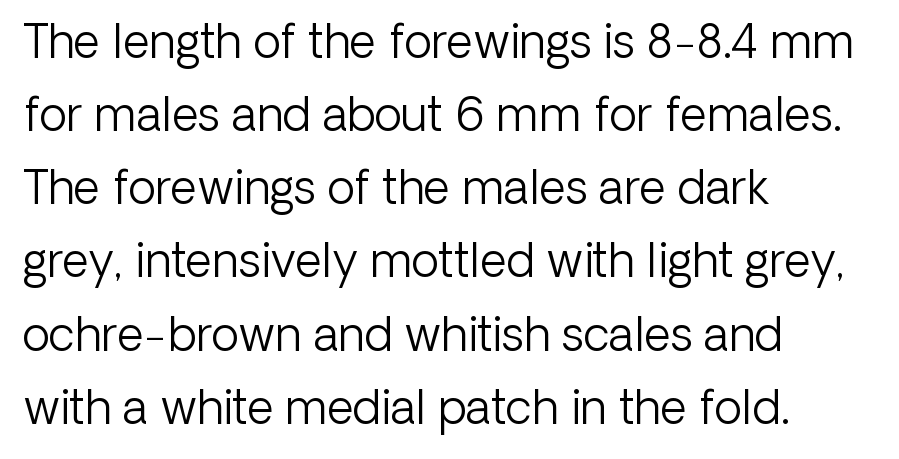
{"serif": "no", "italic": "no", "bold": "no", "weight": "light", "width": "normal", "stroke_contrast": "low", "x_height": "medium", "monospaced": "no", "underline": "no", "align": "left", "line_spacing": "normal", "line_spacing_ratio": 1.59, "letter_spacing": "normal", "letter_spacing_em": 0.0, "glyph_px": 46}
